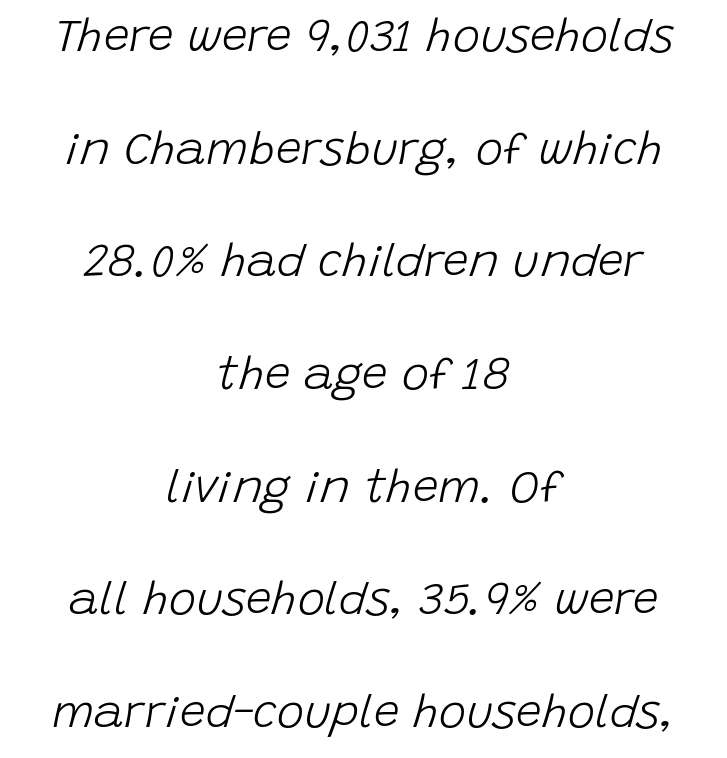
{"italic": "yes", "lean": "right", "slant_degrees": 15, "bold": "no", "weight": "light", "width": "normal", "stroke_contrast": "low", "x_height": "large", "monospaced": "no", "underline": "no", "align": "center", "line_spacing": "loose", "line_spacing_ratio": 2.45, "letter_spacing": "normal", "letter_spacing_em": 0.0, "glyph_px": 46}
